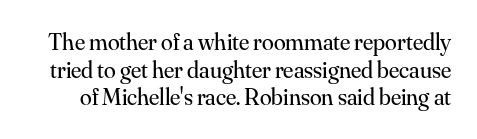
The image shows 24 px text type, upright; set tight line spacing (1.15x), normal letter spacing, not underlined.
